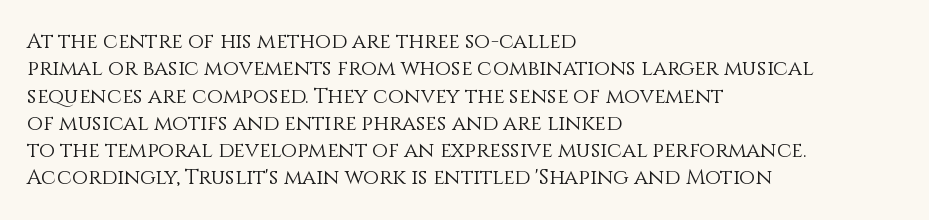
The image shows 21 px text type, upright; set left-aligned, normal line spacing (1.3x), normal letter spacing, not underlined.
